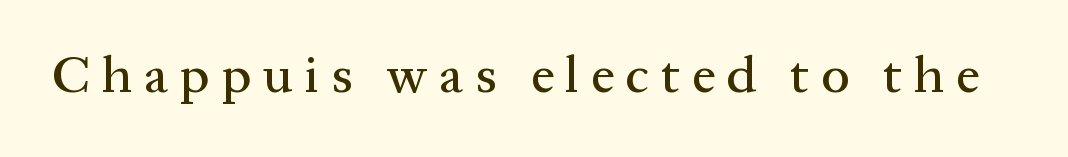
{"serif": "yes", "italic": "no", "width": "normal", "stroke_contrast": "medium", "x_height": "medium", "monospaced": "no", "underline": "no", "letter_spacing": "wide", "letter_spacing_em": 0.23, "glyph_px": 52}
